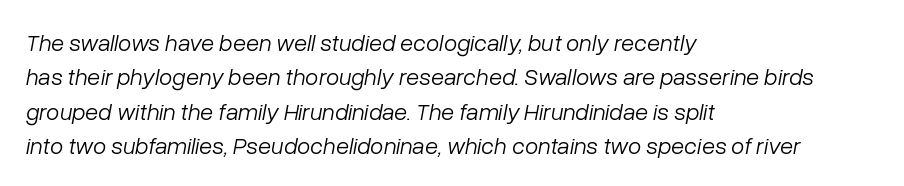
The image shows 24 px text type, italic (leaning right); set left-aligned, normal line spacing (1.43x), normal letter spacing, not underlined.
